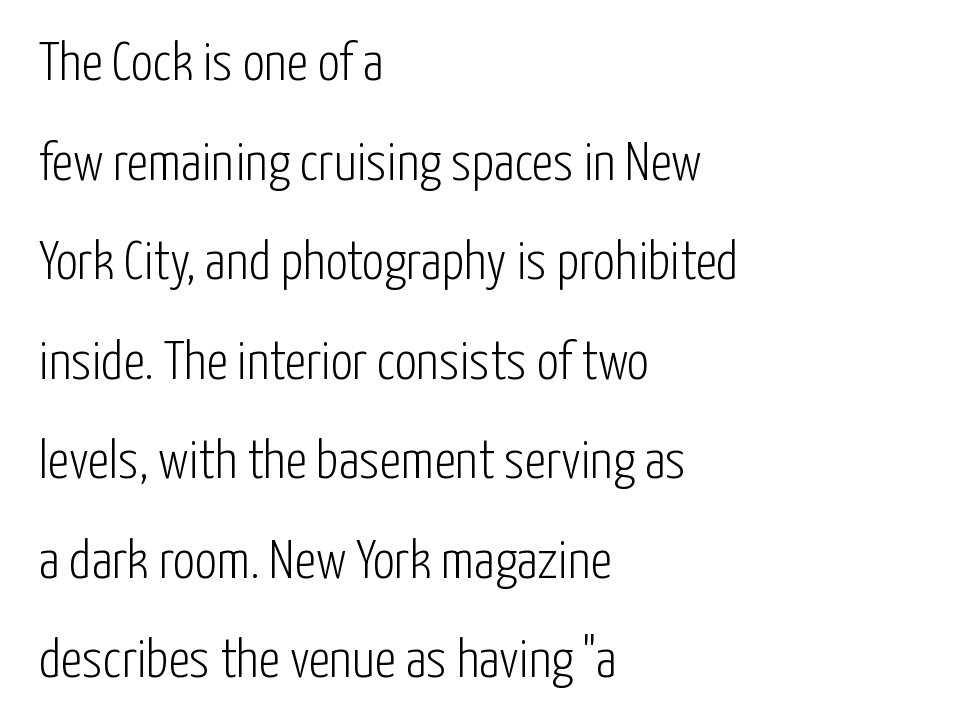
{"serif": "no", "italic": "no", "bold": "no", "weight": "light", "width": "condensed", "stroke_contrast": "low", "x_height": "medium", "monospaced": "no", "underline": "no", "align": "left", "line_spacing_ratio": 1.81, "letter_spacing": "normal", "letter_spacing_em": 0.0, "glyph_px": 55}
